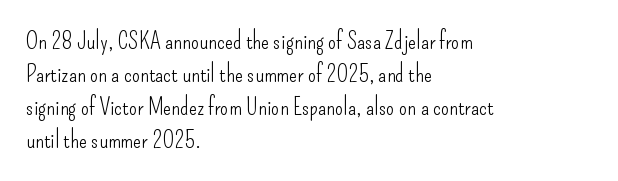
{"italic": "no", "bold": "no", "underline": "no", "align": "left", "line_spacing": "normal", "line_spacing_ratio": 1.37, "letter_spacing": "normal", "letter_spacing_em": 0.0, "glyph_px": 24}
